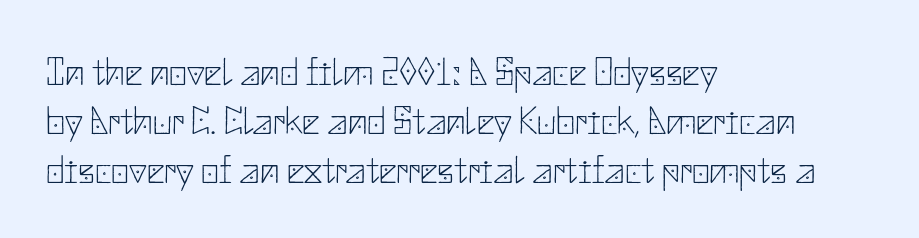
Q: Is the text bold? A: No.
Q: Is the text italic (slanted)? A: No, it is upright.
Q: Is the typeface a serif or a sans-serif typeface? A: Sans-serif.
Q: Is the text underlined? A: No.
Q: How is the paragraph aligned? A: Left-aligned.
Q: Is the spacing between letters normal or unusually wide? A: Normal.
Q: Is the spacing between lines tight, normal or loose? A: Normal.
Q: Width (condensed, normal, or wide)? A: Normal.
Q: Stroke contrast? A: Low.
Q: x-height? A: Small.
